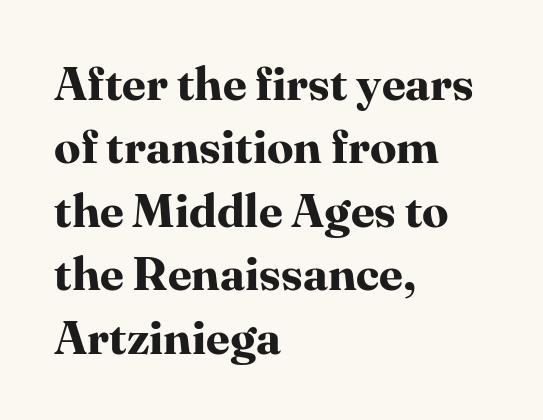
The image shows 47 px bold serif type, upright; set left-aligned, normal line spacing (1.35x), normal letter spacing, not underlined; high stroke contrast and a medium x-height.
